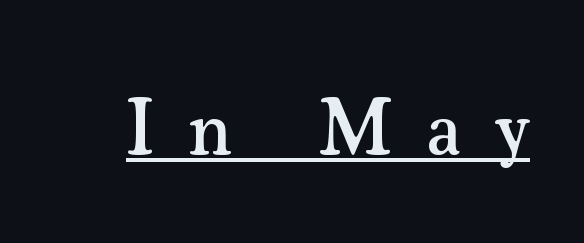
The image shows 79 px serif type, upright; set unusually wide letter spacing (+0.43 em), underlined; medium stroke contrast and a small x-height.
